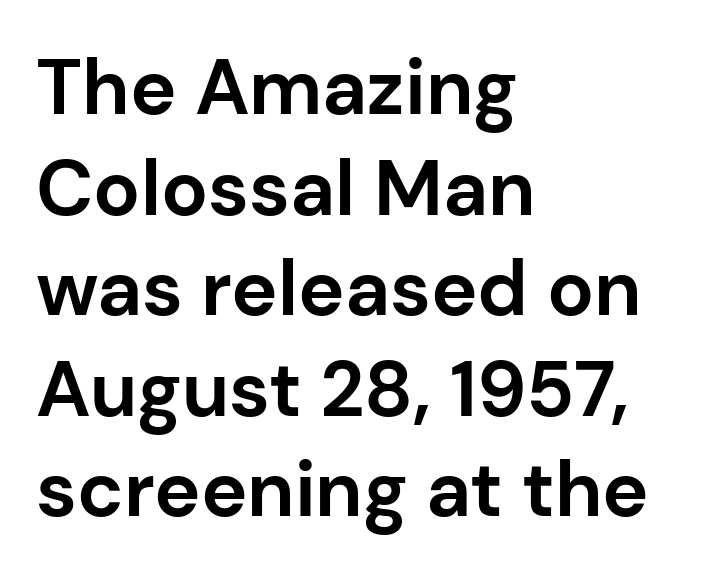
Posture: vertical. The setting favours the left margin, as ordinary paragraphs usually do. This rendering employs a face without finishing strokes, i.e., a sans-serif. Notice how thick the strokes are: this is what a full bold looks like.
